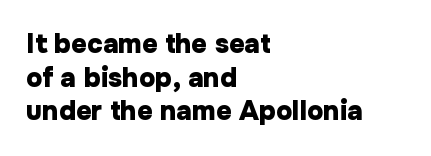
Its strokes are broad and dark, the hallmark of bold type. It's the straight-up-and-down kind of type. Regular leading. Caption: standard tracking, unaltered.
